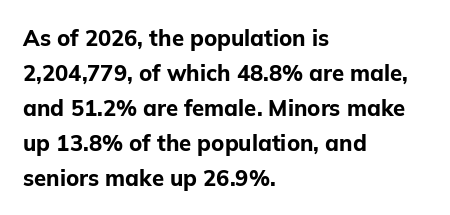
Q: Is the text bold? A: Yes.
Q: Is the text italic (slanted)? A: No, it is upright.
Q: Is the text underlined? A: No.
Q: How is the paragraph aligned? A: Left-aligned.
Q: Is the spacing between letters normal or unusually wide? A: Normal.
Q: Is the spacing between lines tight, normal or loose? A: Normal.
